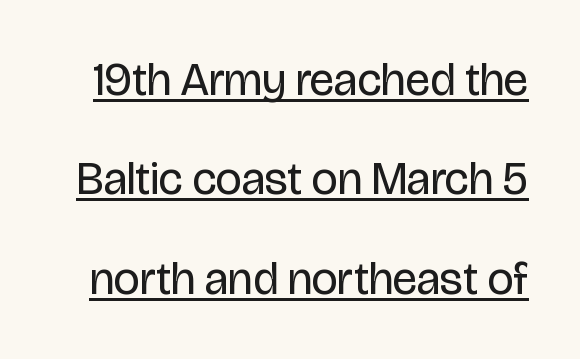
{"serif": "no", "italic": "no", "bold": "no", "weight": "regular", "width": "condensed", "stroke_contrast": "low", "x_height": "large", "monospaced": "no", "underline": "yes", "line_spacing": "loose", "line_spacing_ratio": 2.16, "letter_spacing": "normal", "letter_spacing_em": 0.0, "glyph_px": 46}
